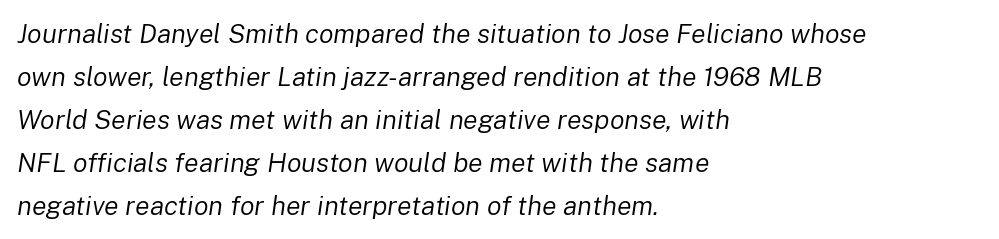
Q: Is the text bold? A: No.
Q: Is the text italic (slanted)? A: Yes, it leans right by about 8 degrees.
Q: Is the text underlined? A: No.
Q: How is the paragraph aligned? A: Left-aligned.
Q: Is the spacing between letters normal or unusually wide? A: Normal.
Q: Is the spacing between lines tight, normal or loose? A: Normal.
